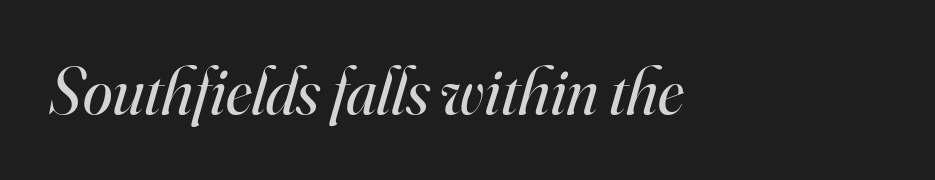
Does extra space separate the letters? No, they use regular spacing. Here the designer chose a conventional face with non-uniform glyph widths. Weight: regular or lighter. Each row of text sits above clean, open space. A serif font was chosen for this passage.
